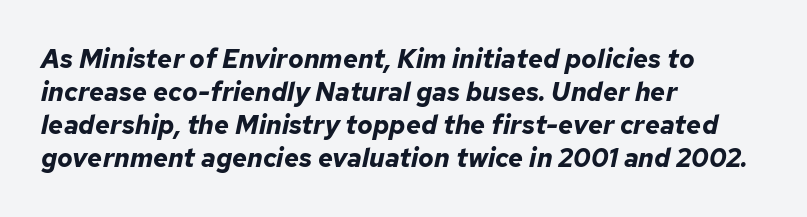
Q: Is the text bold? A: Yes.
Q: Is the text italic (slanted)? A: Yes, it leans right by about 12 degrees.
Q: Is the text underlined? A: No.
Q: How is the paragraph aligned? A: Left-aligned.
Q: Is the spacing between letters normal or unusually wide? A: Normal.
Q: Is the spacing between lines tight, normal or loose? A: Normal.
